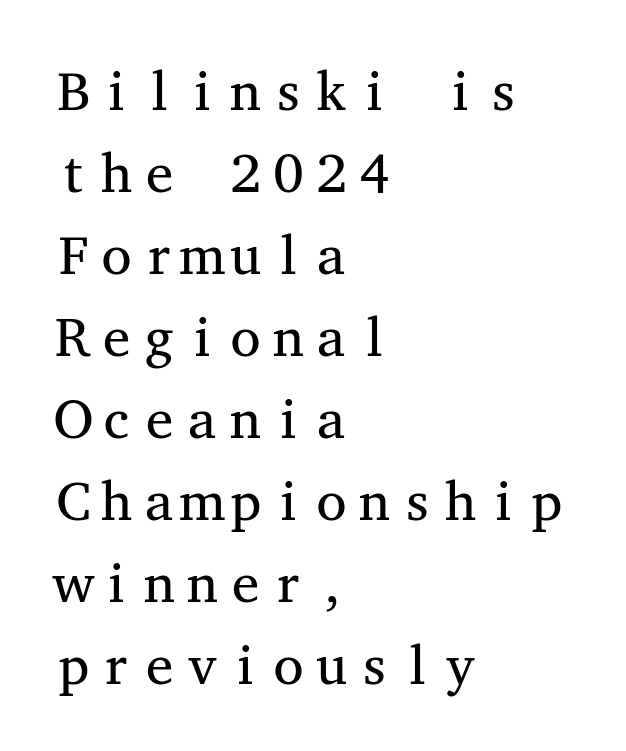
Italic: no, the glyphs are upright roman. Every row of glyphs begins at an identical x-position on the left. Rule under the text: the space is simply empty. The letters sit at their default tracking, neither squeezed nor spread.
